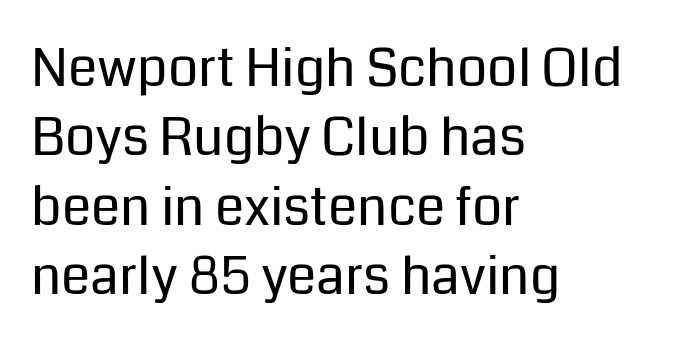
The specimen omits any rule beneath the text block's lines. Line starts are locked; line ends wander. These lines keep a tight, regular rhythm from letter to letter. The lines sit at an ordinary, default distance from one another.
